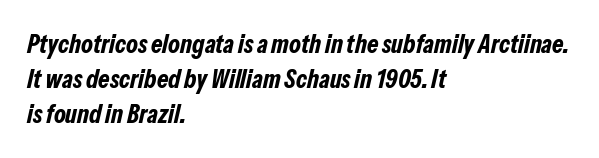
The image shows 26 px bold type, italic (leaning right); set left-aligned, normal line spacing (1.35x), normal letter spacing, not underlined.
